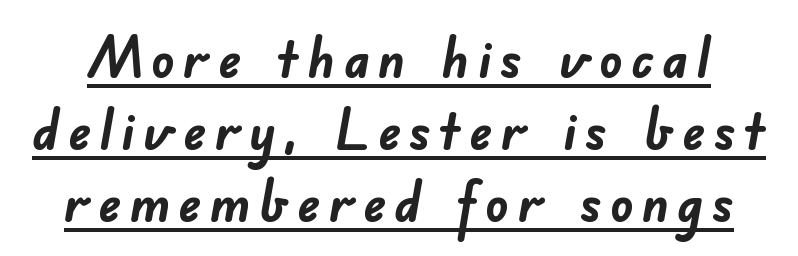
Q: Is the text bold? A: Yes.
Q: Is the typeface a serif or a sans-serif typeface? A: Sans-serif.
Q: Is the text underlined? A: Yes.
Q: Is the spacing between lines tight, normal or loose? A: Normal.
Q: Width (condensed, normal, or wide)? A: Normal.
Q: Stroke contrast? A: Low.
Q: x-height? A: Small.
Q: Monospaced? A: No.
